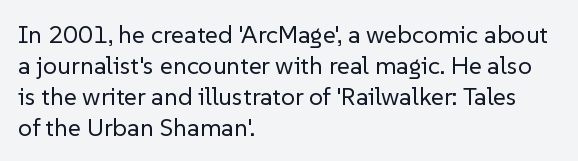
{"italic": "no", "bold": "no", "underline": "no", "align": "left", "line_spacing_ratio": 1.24, "letter_spacing": "normal", "letter_spacing_em": 0.0, "glyph_px": 25}
